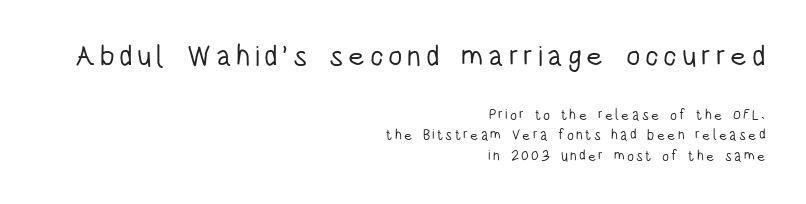
{"serif": "no", "italic": "no", "bold": "no", "weight": "light", "width": "condensed", "stroke_contrast": "low", "x_height": "large", "monospaced": "no", "underline": "no", "align": "right", "line_spacing": "normal", "line_spacing_ratio": 1.47, "larger_block": "first", "size_ratio": 2.07, "glyph_px": 29}
